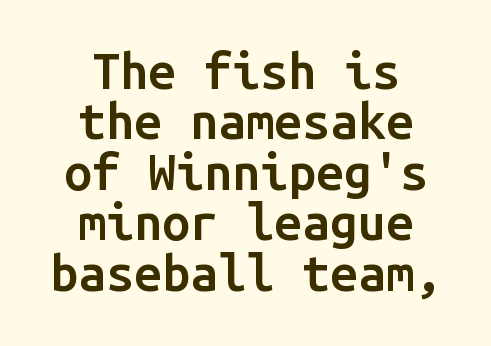
Reading down the column, the eye jumps only a short way to each next line. Tall strokes in this sample are plumb rather than angled. Clear beneath every line of the passage. You can tell from the bare stems that sans-serif type was used.
